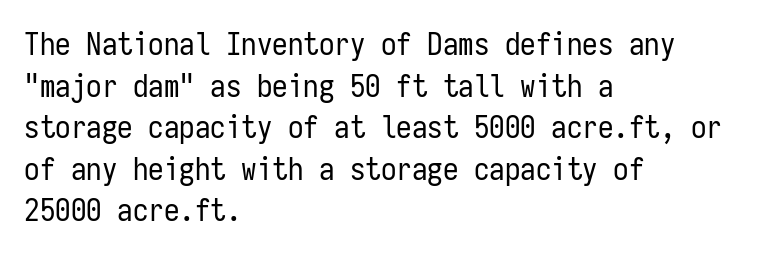
The image shows 31 px regular-weight, condensed sans-serif type, upright, monospaced; set left-aligned, normal line spacing (1.34x), normal letter spacing, not underlined; low stroke contrast and a medium x-height.
